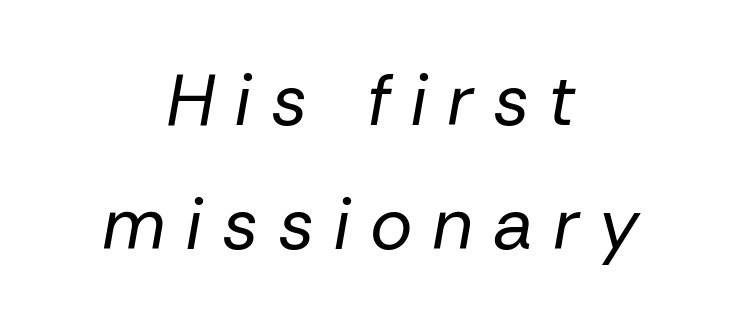
This rendering features lettering with no underline. Here the designer chose a conventional face with non-uniform glyph widths. This sample is center-justified, so both line endings float freely. Substantial extra tracking has been applied to these lines. If you drew a line through each stem, it would be angled.
